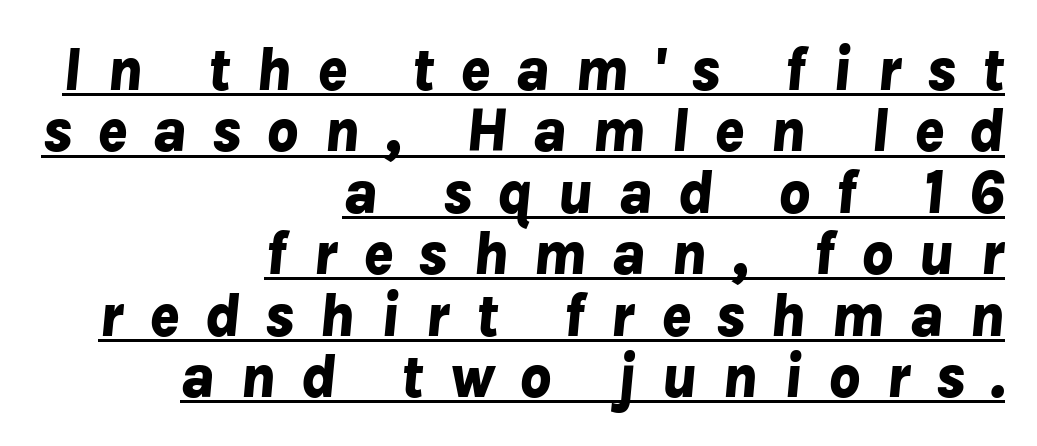
{"italic": "yes", "lean": "right", "slant_degrees": 8, "bold": "yes", "weight": "bold", "width": "normal", "stroke_contrast": "low", "x_height": "medium", "monospaced": "no", "underline": "yes", "align": "right", "line_spacing": "tight", "line_spacing_ratio": 0.99, "letter_spacing": "wide", "letter_spacing_em": 0.4, "glyph_px": 62}
